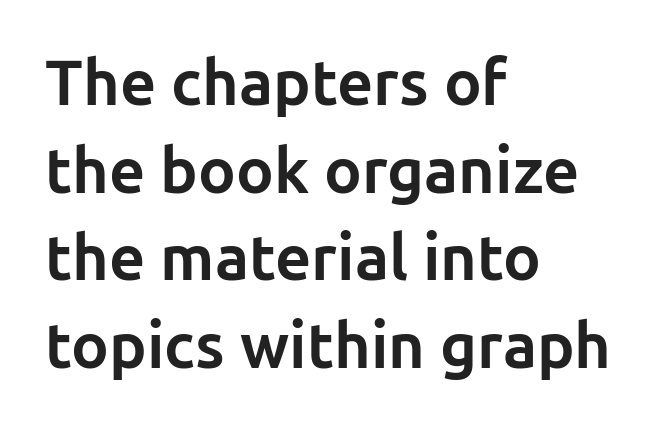
{"serif": "no", "italic": "no", "bold": "yes", "weight": "bold", "width": "normal", "stroke_contrast": "low", "x_height": "medium", "monospaced": "no", "underline": "no", "align": "left", "line_spacing": "normal", "line_spacing_ratio": 1.39, "letter_spacing": "normal", "letter_spacing_em": 0.0, "glyph_px": 63}
